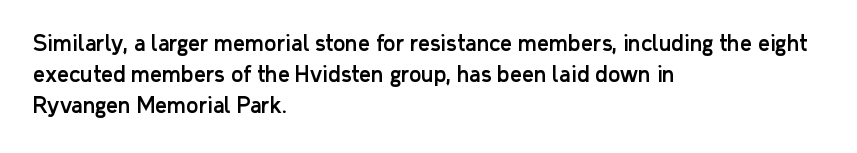
Q: Is the text italic (slanted)? A: No, it is upright.
Q: Is the text underlined? A: No.
Q: How is the paragraph aligned? A: Left-aligned.
Q: Is the spacing between letters normal or unusually wide? A: Normal.
Q: Is the spacing between lines tight, normal or loose? A: Normal.
